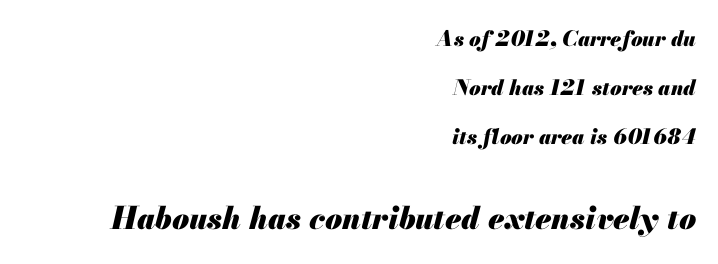
Q: Is the text bold? A: Yes.
Q: Is the text italic (slanted)? A: Yes, it leans right by about 13 degrees.
Q: Is the text underlined? A: No.
Q: How is the paragraph aligned? A: Right-aligned.
Q: Is the spacing between letters normal or unusually wide? A: Normal.
Q: Is the spacing between lines tight, normal or loose? A: Loose.
Q: Which block of text is set in a larger size, the first (top) or the second (bottom)? A: The second (bottom) one.
Q: Width (condensed, normal, or wide)? A: Normal.
Q: Stroke contrast? A: Medium.
Q: x-height? A: Small.
Q: Monospaced? A: No.
